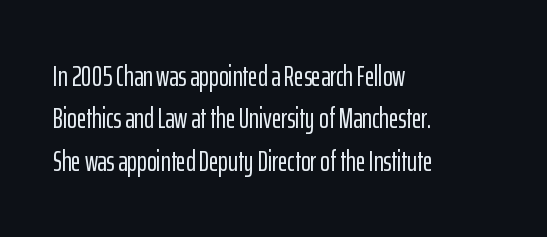
Q: Is the text italic (slanted)? A: No, it is upright.
Q: Is the typeface a serif or a sans-serif typeface? A: Sans-serif.
Q: Is the text underlined? A: No.
Q: How is the paragraph aligned? A: Left-aligned.
Q: Is the spacing between letters normal or unusually wide? A: Normal.
Q: Is the spacing between lines tight, normal or loose? A: Normal.
Q: Width (condensed, normal, or wide)? A: Condensed.
Q: Stroke contrast? A: Low.
Q: x-height? A: Medium.
Q: Monospaced? A: No.
